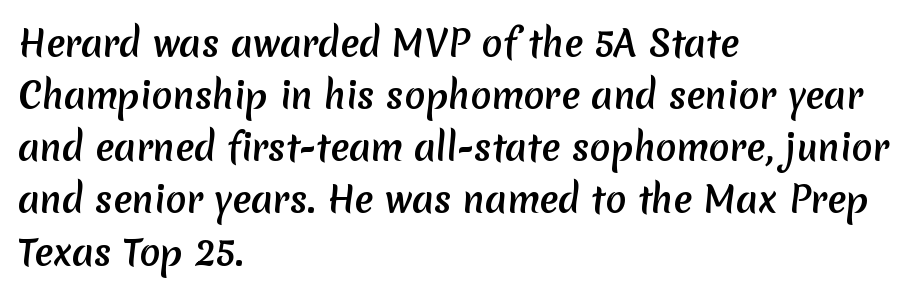
The image shows 35 px semibold sans-serif type; set left-aligned, normal line spacing (1.49x), normal letter spacing, not underlined; low stroke contrast and a medium x-height.
